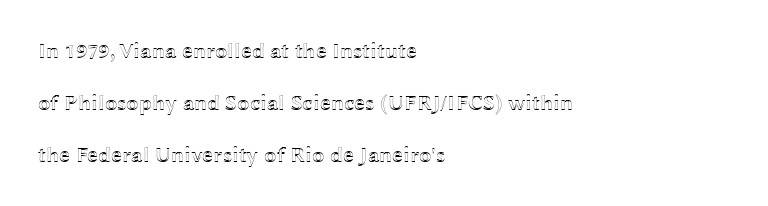
{"italic": "no", "underline": "no", "align": "left", "line_spacing": "loose", "line_spacing_ratio": 2.36, "letter_spacing": "normal", "letter_spacing_em": 0.0, "glyph_px": 22}
